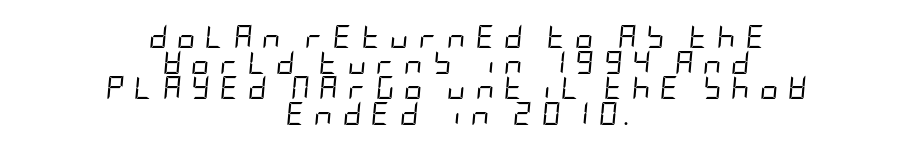
The image shows 23 px text type, italic (leaning right); set centered, tight line spacing (1.11x), unusually wide letter spacing (+0.42 em), not underlined.
